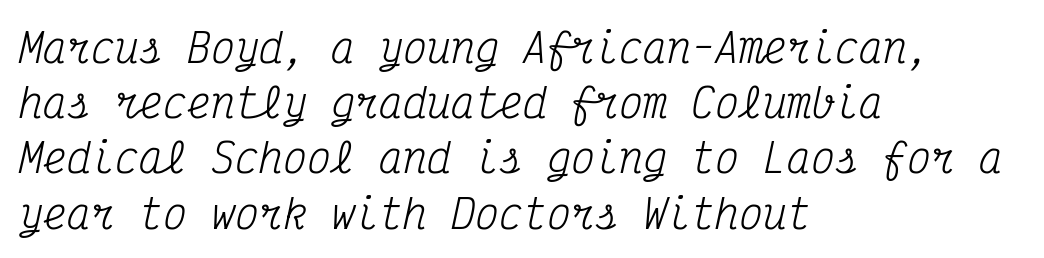
Letters rest on an invisible, unmarked baseline. Examine the stroke ends and you'll spot serifs. The letters are slanted; this is an italic face. The vertical gap from one line to the next is medium. You could count columns in this text — the font is strictly monospaced. Default kerning and tracking; the words read as compact shapes.
